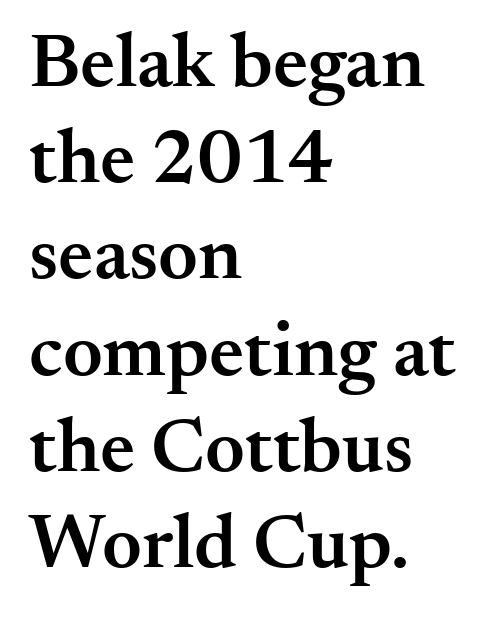
Q: Is the text bold? A: Semi-bold.
Q: Is the text italic (slanted)? A: No, it is upright.
Q: Is the typeface a serif or a sans-serif typeface? A: Serif.
Q: Is the text underlined? A: No.
Q: How is the paragraph aligned? A: Left-aligned.
Q: Is the spacing between letters normal or unusually wide? A: Normal.
Q: Is the spacing between lines tight, normal or loose? A: Normal.
Q: Width (condensed, normal, or wide)? A: Normal.
Q: Stroke contrast? A: Medium.
Q: x-height? A: Small.
Q: Monospaced? A: No.
